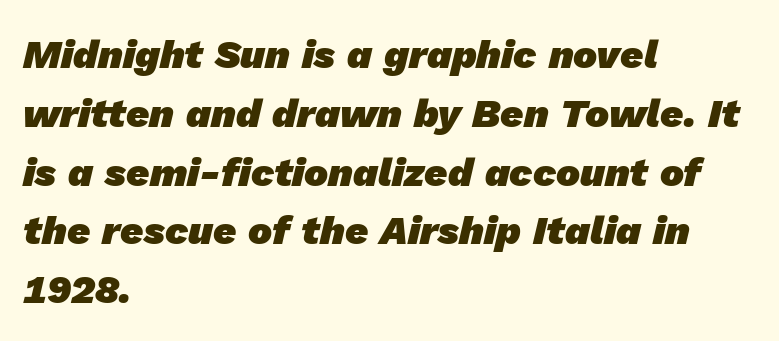
The image shows 40 px heavy sans-serif type; set left-aligned, normal line spacing (1.47x), normal letter spacing, not underlined; low stroke contrast and a medium x-height.
